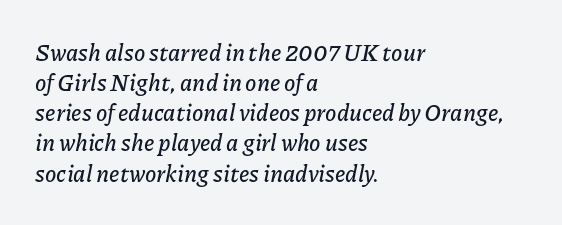
{"italic": "yes", "lean": "right", "slant_degrees": 11, "underline": "no", "align": "left", "line_spacing": "normal", "line_spacing_ratio": 1.31, "letter_spacing": "normal", "letter_spacing_em": 0.0, "glyph_px": 23}
